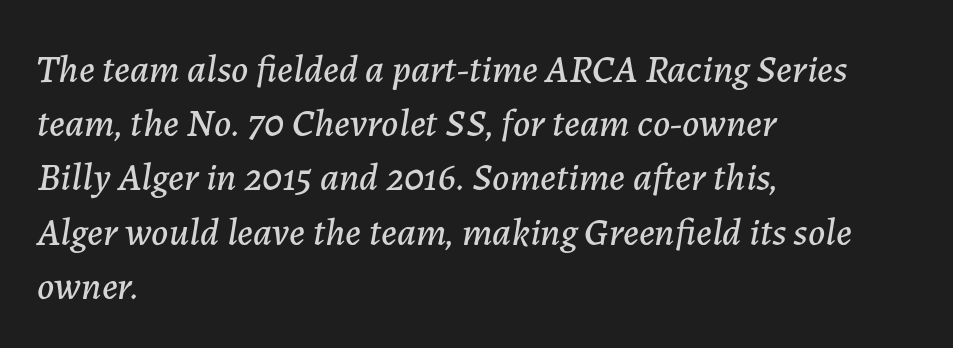
{"italic": "yes", "lean": "right", "slant_degrees": 7, "width": "normal", "stroke_contrast": "low", "x_height": "medium", "monospaced": "no", "underline": "no", "align": "left", "line_spacing": "normal", "line_spacing_ratio": 1.39, "letter_spacing": "normal", "letter_spacing_em": 0.0, "glyph_px": 39}
